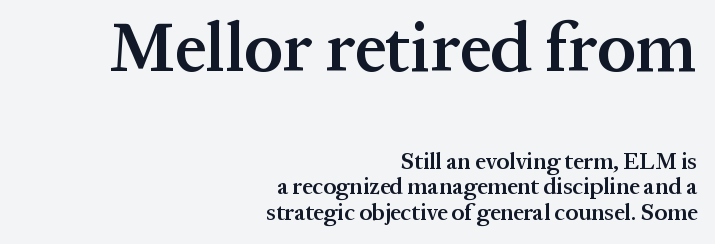
The image shows 70 px semibold serif type, upright; set right-aligned, tight line spacing (1.1x), normal letter spacing, not underlined; the first (top) block is 3.04x larger; medium stroke contrast and a medium x-height.
